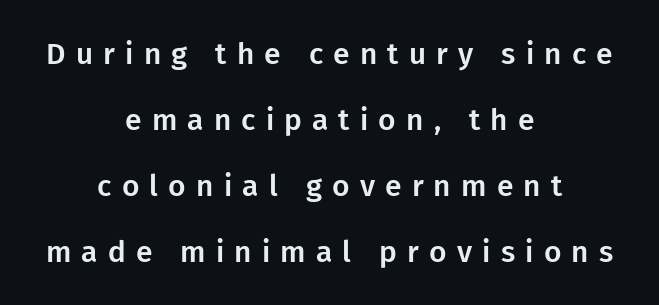
The image shows 30 px sans-serif type, upright; set centered, loose line spacing (2.2x), unusually wide letter spacing (+0.34 em), not underlined; low stroke contrast and a medium x-height.
